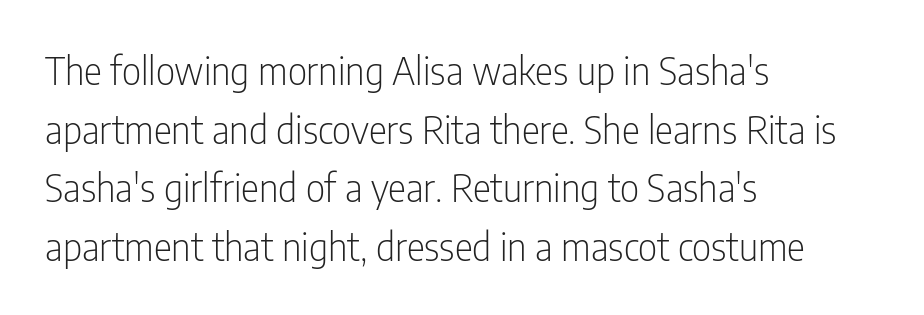
The image shows 38 px light, condensed sans-serif type, upright; set left-aligned, normal line spacing (1.54x), normal letter spacing, not underlined; low stroke contrast and a medium x-height.
